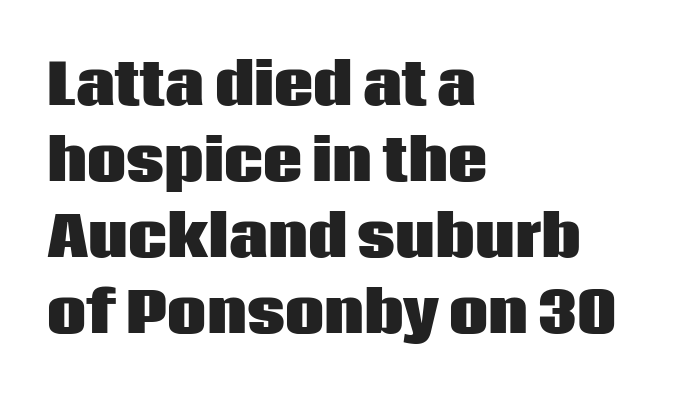
{"serif": "no", "italic": "no", "bold": "yes", "weight": "heavy", "width": "normal", "stroke_contrast": "low", "x_height": "large", "monospaced": "no", "underline": "no", "align": "left", "line_spacing": "normal", "line_spacing_ratio": 1.38, "letter_spacing": "normal", "letter_spacing_em": 0.0, "glyph_px": 55}
